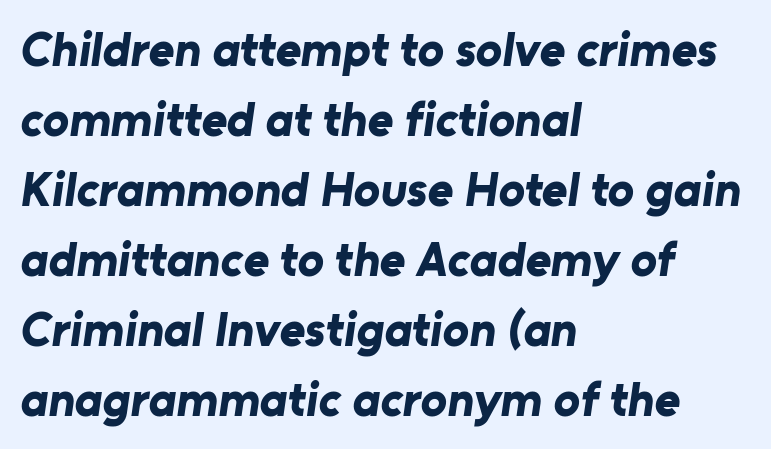
In terms of weight, the rendering is a true, heavy bold. Reading down the block, your eye returns to a fixed left position each line. A clean baseline with only descenders dipping below it. The type family on display is of the sans-serif kind. These lines sit exactly where default settings would place them. Spacing verdict: proportional, widths tailored to each character.
